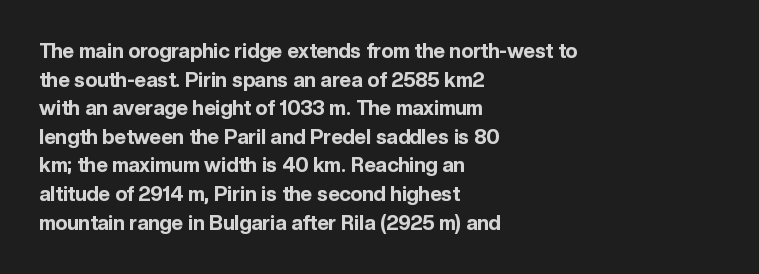
The image shows 20 px bold type, upright; set left-aligned, normal line spacing (1.43x), normal letter spacing, not underlined.
